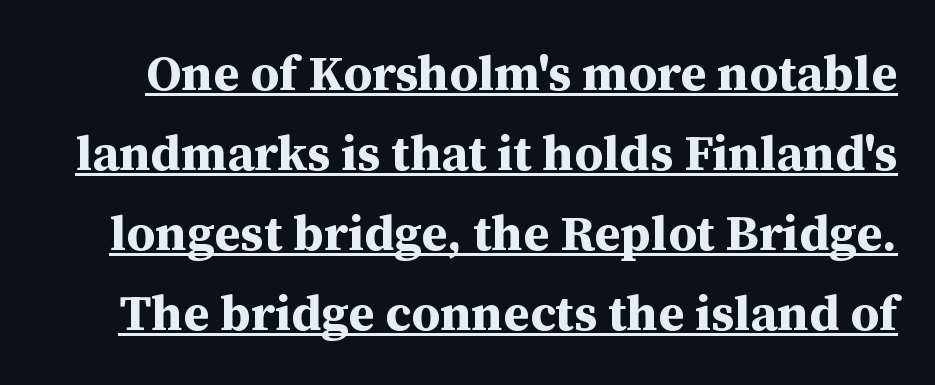
{"serif": "yes", "italic": "no", "bold": "yes", "weight": "bold", "width": "normal", "stroke_contrast": "medium", "x_height": "medium", "monospaced": "no", "underline": "yes", "line_spacing": "normal", "line_spacing_ratio": 1.6, "letter_spacing": "normal", "letter_spacing_em": 0.0, "glyph_px": 50}
